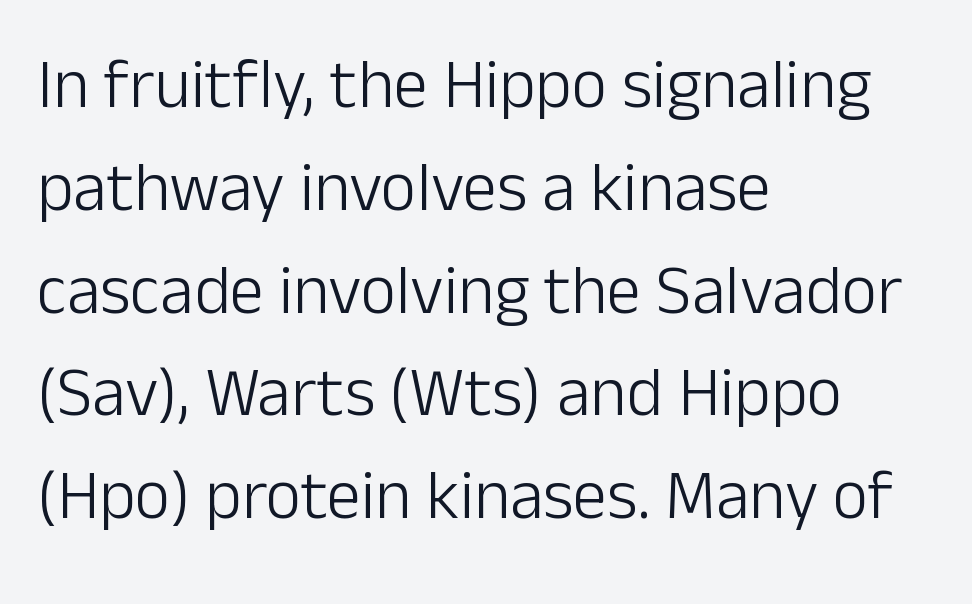
The image shows 69 px light sans-serif type, upright; set left-aligned, normal line spacing (1.49x), normal letter spacing, not underlined; low stroke contrast and a medium x-height.
